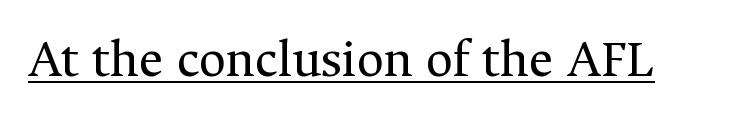
Each stroke keeps to a modest, everyday thickness or less. The typesetter has applied underlining to the passage shown. These lines were composed using upright roman letters. Unlike a clean sans, this face finishes its strokes with serifs.
